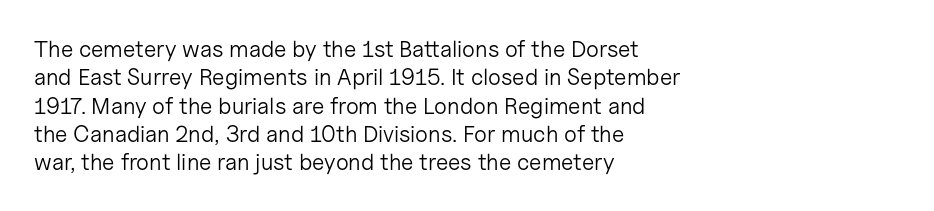
Q: Is the text bold? A: No.
Q: Is the text italic (slanted)? A: No, it is upright.
Q: Is the text underlined? A: No.
Q: How is the paragraph aligned? A: Left-aligned.
Q: Is the spacing between letters normal or unusually wide? A: Normal.
